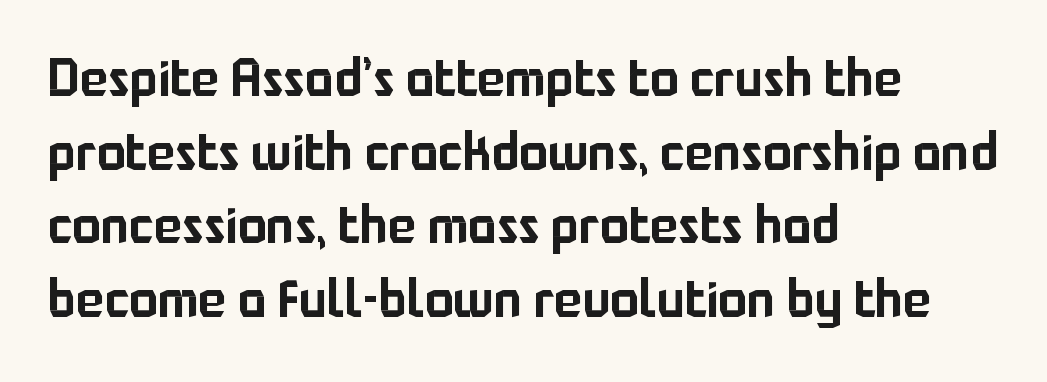
The image shows 53 px sans-serif type, upright; set left-aligned, normal line spacing (1.39x), normal letter spacing, not underlined; low stroke contrast and a medium x-height.
